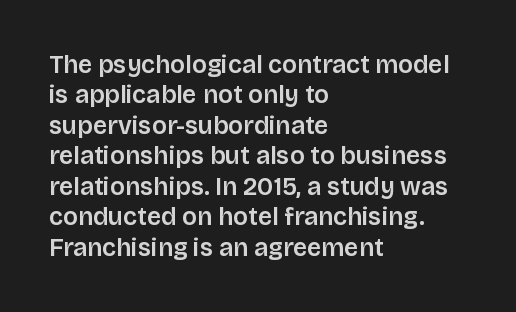
This is moderately heavy type, rendered in semibold. The lines are quadded left. The words here are not underlined. Look at the tracking — it's just the regular setting, nothing added. No italicization has been applied; the sample stays upright.
